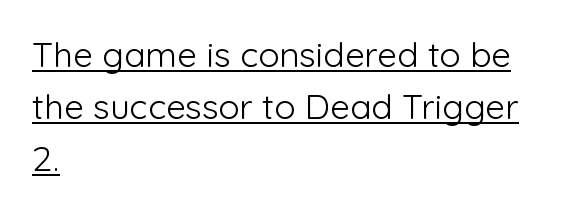
The passage shown is not bold in any degree. These characters rest on top of a visible drawn line. The horizontal fit of the characters is conventional and even. These lines are set flush left with a ragged right edge. A typesetter would call this leading conventional body-copy spacing.
